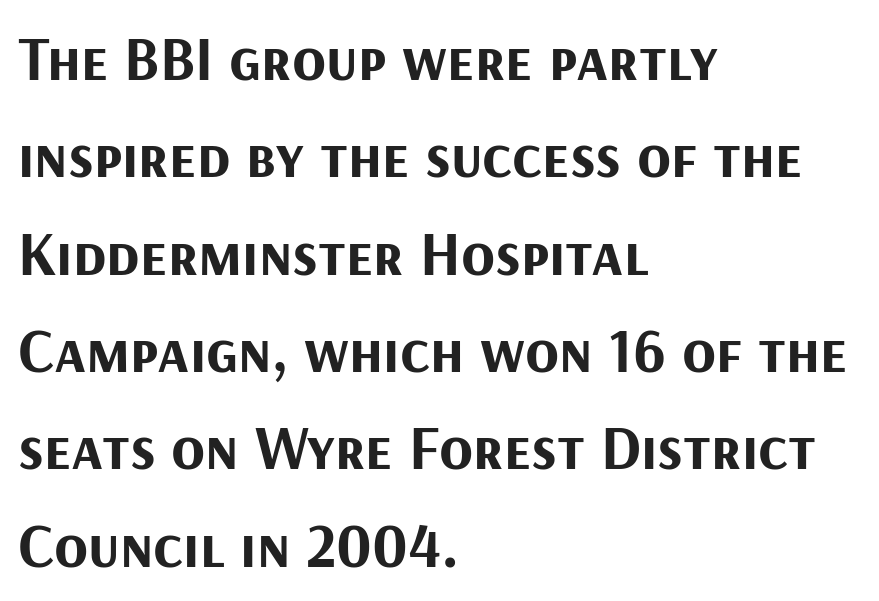
The image shows 62 px bold sans-serif type, upright; set left-aligned, normal line spacing (1.57x), normal letter spacing, not underlined; medium stroke contrast and a medium x-height.
